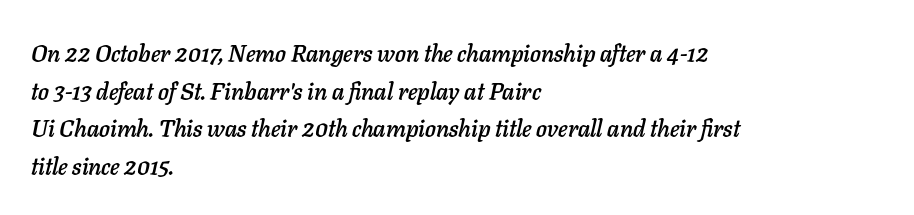
{"italic": "yes", "lean": "right", "slant_degrees": 11, "underline": "no", "align": "left", "line_spacing": "normal", "line_spacing_ratio": 1.57, "letter_spacing": "normal", "letter_spacing_em": 0.0, "glyph_px": 24}
